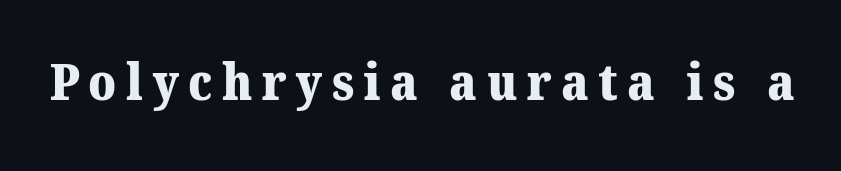
{"serif": "yes", "bold": "yes", "weight": "heavy", "width": "normal", "stroke_contrast": "medium", "x_height": "medium", "monospaced": "no", "underline": "no", "glyph_px": 50}
